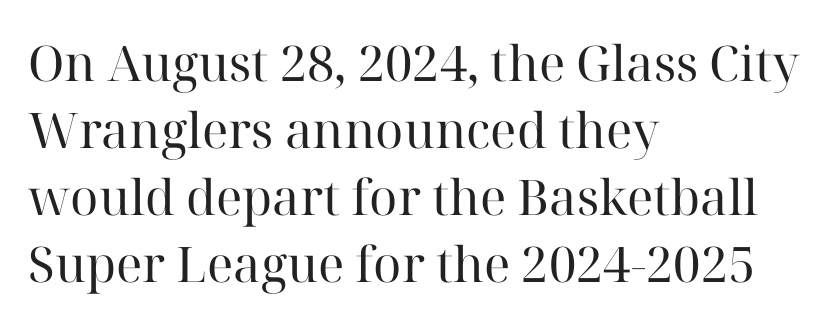
Q: Is the text bold? A: No.
Q: Is the text italic (slanted)? A: No, it is upright.
Q: Is the typeface a serif or a sans-serif typeface? A: Serif.
Q: Is the text underlined? A: No.
Q: How is the paragraph aligned? A: Left-aligned.
Q: Is the spacing between letters normal or unusually wide? A: Normal.
Q: Is the spacing between lines tight, normal or loose? A: Normal.
Q: Width (condensed, normal, or wide)? A: Normal.
Q: Stroke contrast? A: High.
Q: x-height? A: Medium.
Q: Monospaced? A: No.
